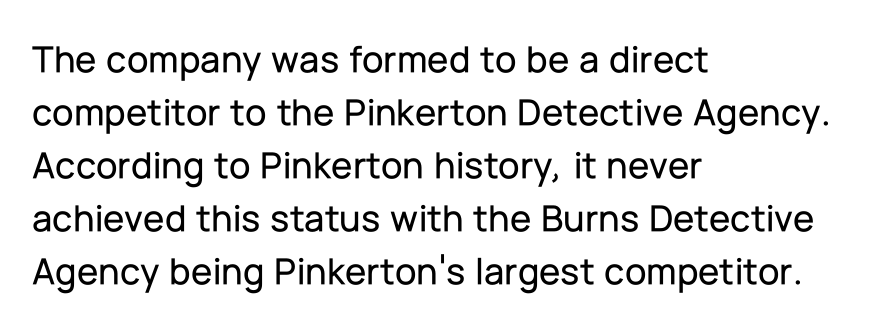
Q: Is the text italic (slanted)? A: No, it is upright.
Q: Is the typeface a serif or a sans-serif typeface? A: Sans-serif.
Q: Is the text underlined? A: No.
Q: How is the paragraph aligned? A: Left-aligned.
Q: Is the spacing between letters normal or unusually wide? A: Normal.
Q: Is the spacing between lines tight, normal or loose? A: Normal.
Q: Width (condensed, normal, or wide)? A: Normal.
Q: Stroke contrast? A: Low.
Q: x-height? A: Medium.
Q: Monospaced? A: No.
